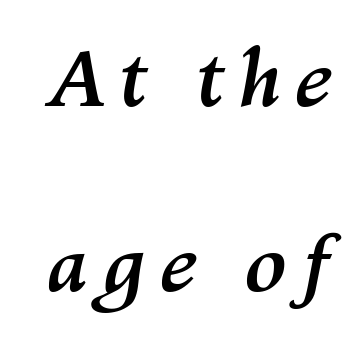
Q: Is the text bold? A: Yes.
Q: Is the text italic (slanted)? A: Yes, it leans right by about 10 degrees.
Q: Is the text underlined? A: No.
Q: Is the spacing between lines tight, normal or loose? A: Loose.
Q: Width (condensed, normal, or wide)? A: Normal.
Q: Stroke contrast? A: Medium.
Q: x-height? A: Medium.
Q: Monospaced? A: No.
